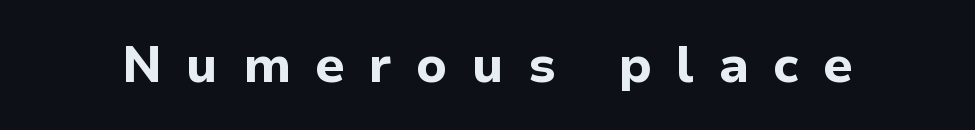
The image shows 51 px bold sans-serif type, upright; set unusually wide letter spacing (+0.47 em), not underlined; low stroke contrast and a medium x-height.
